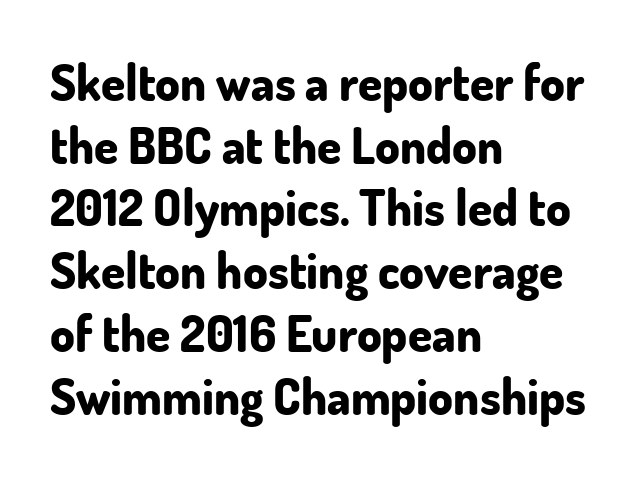
The image shows 49 px bold sans-serif type, upright; set left-aligned, normal line spacing (1.28x), normal letter spacing, not underlined; low stroke contrast and a small x-height.
